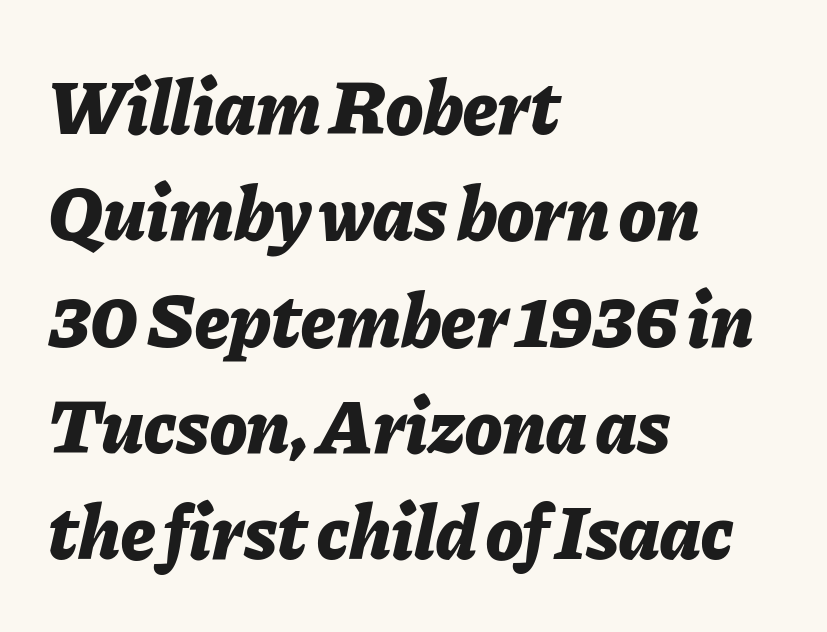
The image shows 77 px bold type, italic (leaning right); set left-aligned, normal line spacing (1.38x), normal letter spacing, not underlined; low stroke contrast and a medium x-height.
